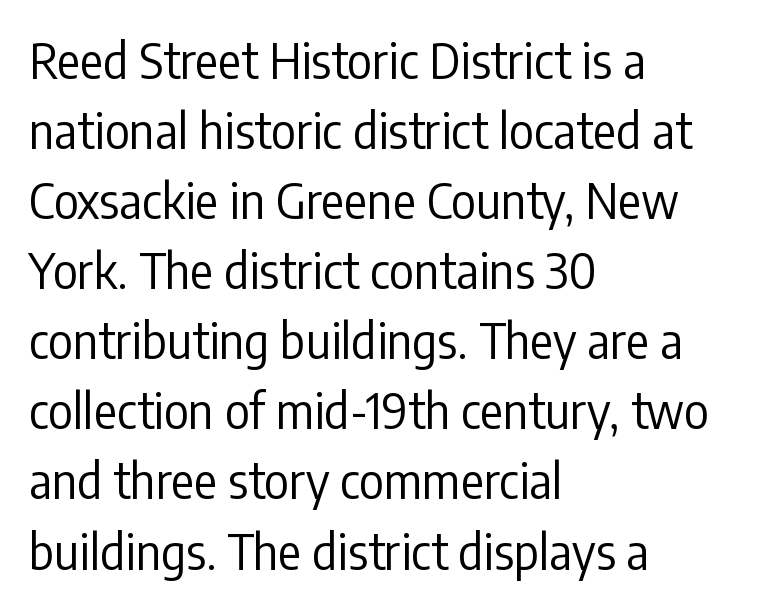
Visually the block forms a straight wall on the left and a jagged coastline on the right. How are the letters spaced? Ordinarily, with no added tracking. Style check: upright. Varying glyph widths throughout — classic text-font behaviour.
